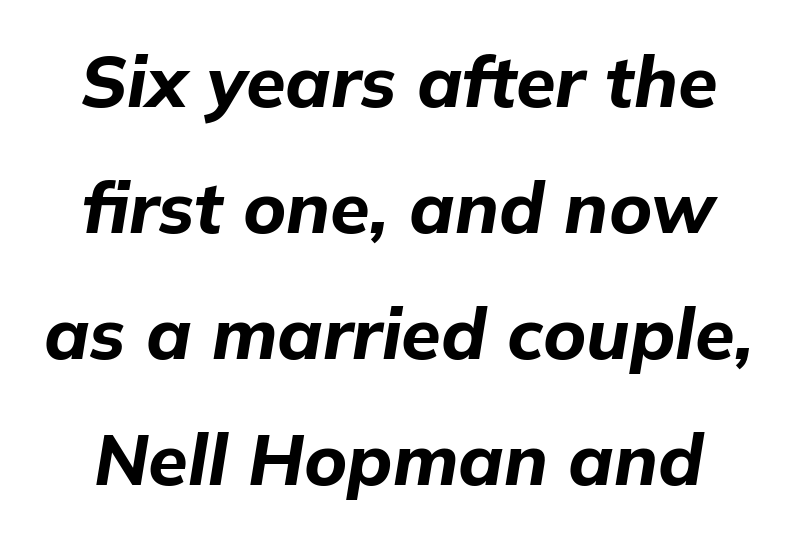
Q: Is the text bold? A: Yes.
Q: Is the text italic (slanted)? A: Yes, it leans right by about 9 degrees.
Q: Is the text underlined? A: No.
Q: Is the spacing between letters normal or unusually wide? A: Normal.
Q: Width (condensed, normal, or wide)? A: Normal.
Q: Stroke contrast? A: Low.
Q: x-height? A: Medium.
Q: Monospaced? A: No.
